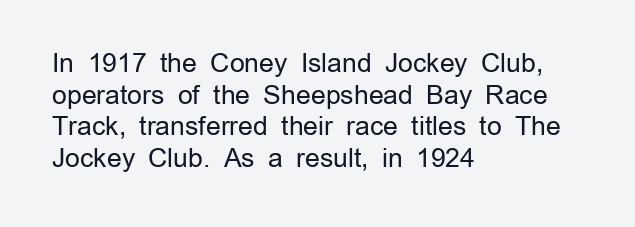
{"italic": "no", "bold": "no", "underline": "no", "align": "left", "line_spacing_ratio": 1.22, "letter_spacing": "normal", "letter_spacing_em": 0.0, "glyph_px": 26}
